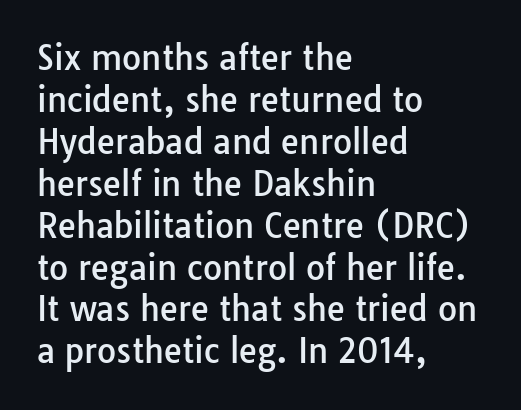
Q: Is the text italic (slanted)? A: No, it is upright.
Q: Is the typeface a serif or a sans-serif typeface? A: Sans-serif.
Q: Is the text underlined? A: No.
Q: How is the paragraph aligned? A: Left-aligned.
Q: Is the spacing between letters normal or unusually wide? A: Normal.
Q: Is the spacing between lines tight, normal or loose? A: Normal.
Q: Width (condensed, normal, or wide)? A: Normal.
Q: Stroke contrast? A: Low.
Q: x-height? A: Medium.
Q: Monospaced? A: No.
